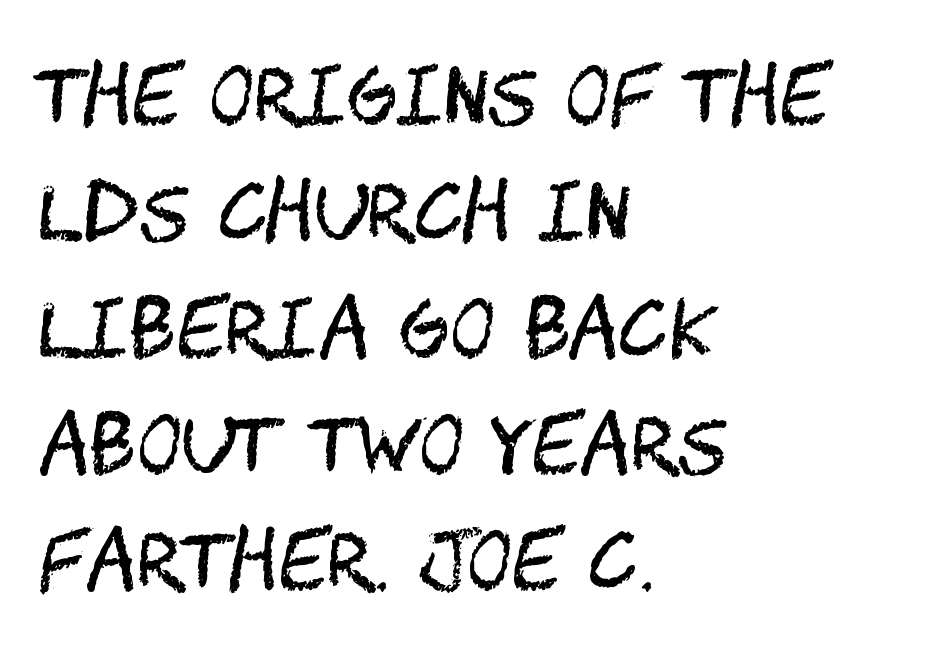
{"serif": "no", "italic": "no", "bold": "no", "weight": "regular", "width": "condensed", "stroke_contrast": "medium", "x_height": "large", "underline": "no", "align": "left", "line_spacing": "normal", "line_spacing_ratio": 1.51, "letter_spacing": "normal", "letter_spacing_em": 0.0, "glyph_px": 77}
